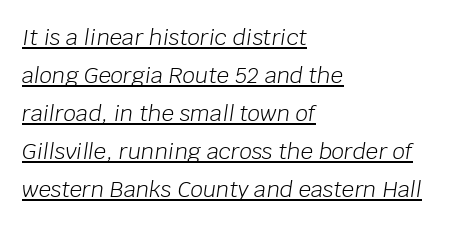
{"italic": "yes", "lean": "right", "slant_degrees": 8, "bold": "no", "underline": "yes", "align": "left", "line_spacing_ratio": 1.73, "letter_spacing": "normal", "letter_spacing_em": 0.0, "glyph_px": 22}
